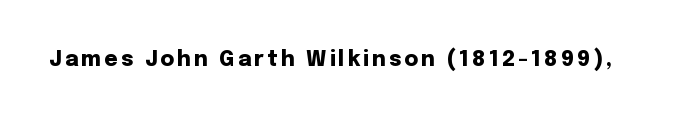
The image shows 21 px bold type, upright; set not underlined.
